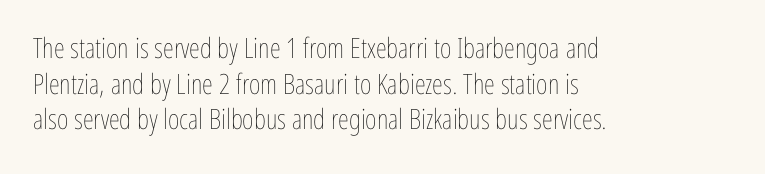
Q: Is the text bold? A: No.
Q: Is the text italic (slanted)? A: No, it is upright.
Q: Is the text underlined? A: No.
Q: How is the paragraph aligned? A: Left-aligned.
Q: Is the spacing between letters normal or unusually wide? A: Normal.
Q: Is the spacing between lines tight, normal or loose? A: Normal.
Q: Width (condensed, normal, or wide)? A: Condensed.
Q: Stroke contrast? A: Low.
Q: x-height? A: Medium.
Q: Monospaced? A: No.
